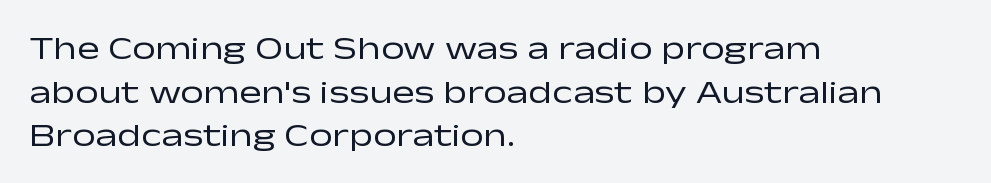
{"serif": "no", "italic": "no", "bold": "no", "weight": "regular", "width": "wide", "stroke_contrast": "low", "x_height": "medium", "monospaced": "no", "underline": "no", "align": "left", "line_spacing": "normal", "line_spacing_ratio": 1.32, "letter_spacing": "normal", "letter_spacing_em": 0.0, "glyph_px": 33}
